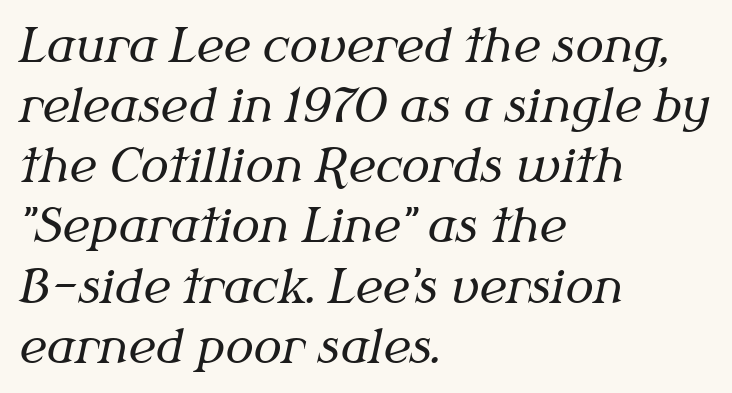
{"serif": "yes", "italic": "yes", "lean": "right", "slant_degrees": 12, "bold": "no", "weight": "regular", "width": "normal", "stroke_contrast": "medium", "x_height": "medium", "monospaced": "no", "underline": "no", "align": "left", "line_spacing": "normal", "line_spacing_ratio": 1.28, "letter_spacing": "normal", "letter_spacing_em": 0.0, "glyph_px": 47}
